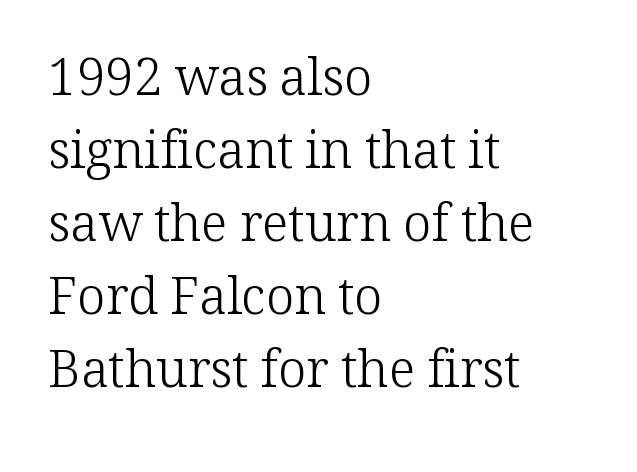
Q: Is the text bold? A: No.
Q: Is the text italic (slanted)? A: No, it is upright.
Q: Is the typeface a serif or a sans-serif typeface? A: Serif.
Q: Is the text underlined? A: No.
Q: How is the paragraph aligned? A: Left-aligned.
Q: Is the spacing between letters normal or unusually wide? A: Normal.
Q: Is the spacing between lines tight, normal or loose? A: Normal.
Q: Width (condensed, normal, or wide)? A: Normal.
Q: Stroke contrast? A: Low.
Q: x-height? A: Medium.
Q: Monospaced? A: No.
